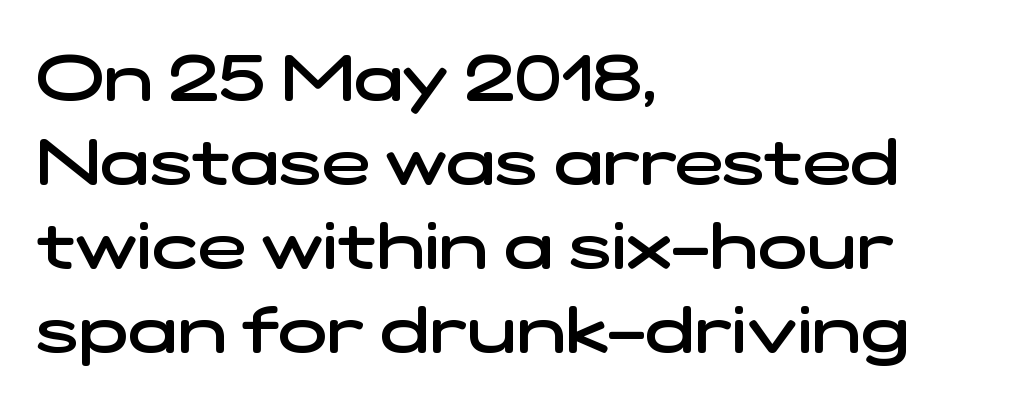
Q: Is the text bold? A: Semi-bold.
Q: Is the typeface a serif or a sans-serif typeface? A: Sans-serif.
Q: Is the text underlined? A: No.
Q: How is the paragraph aligned? A: Left-aligned.
Q: Is the spacing between letters normal or unusually wide? A: Normal.
Q: Is the spacing between lines tight, normal or loose? A: Normal.
Q: Width (condensed, normal, or wide)? A: Wide.
Q: Stroke contrast? A: Low.
Q: x-height? A: Medium.
Q: Monospaced? A: No.
